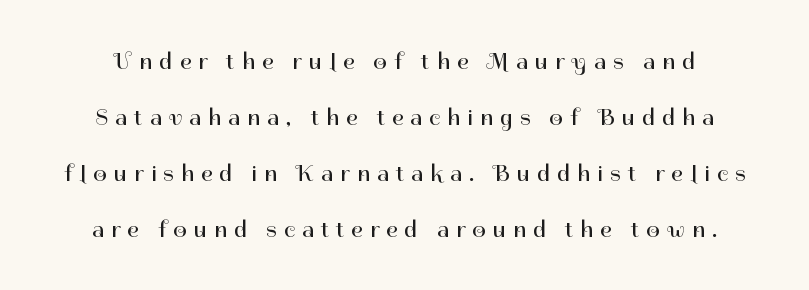
Q: Is the text bold? A: No.
Q: Is the text italic (slanted)? A: No, it is upright.
Q: Is the text underlined? A: No.
Q: Is the spacing between letters normal or unusually wide? A: Unusually wide.
Q: Is the spacing between lines tight, normal or loose? A: Loose.
